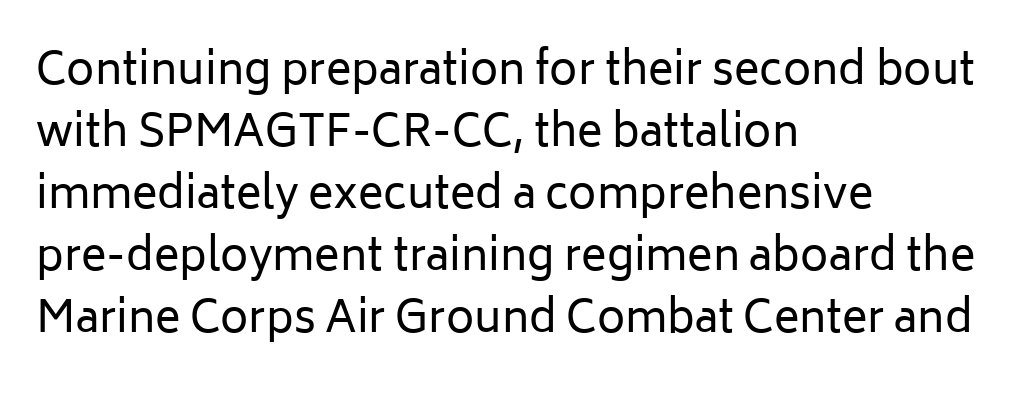
Q: Is the text bold? A: No.
Q: Is the text italic (slanted)? A: No, it is upright.
Q: Is the typeface a serif or a sans-serif typeface? A: Sans-serif.
Q: Is the text underlined? A: No.
Q: How is the paragraph aligned? A: Left-aligned.
Q: Is the spacing between letters normal or unusually wide? A: Normal.
Q: Is the spacing between lines tight, normal or loose? A: Normal.
Q: Width (condensed, normal, or wide)? A: Normal.
Q: Stroke contrast? A: Low.
Q: x-height? A: Medium.
Q: Monospaced? A: No.
